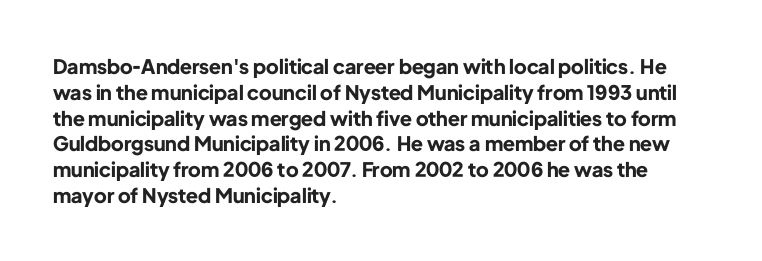
The image shows 20 px bold type, upright; set left-aligned, normal line spacing (1.29x), normal letter spacing, not underlined.
